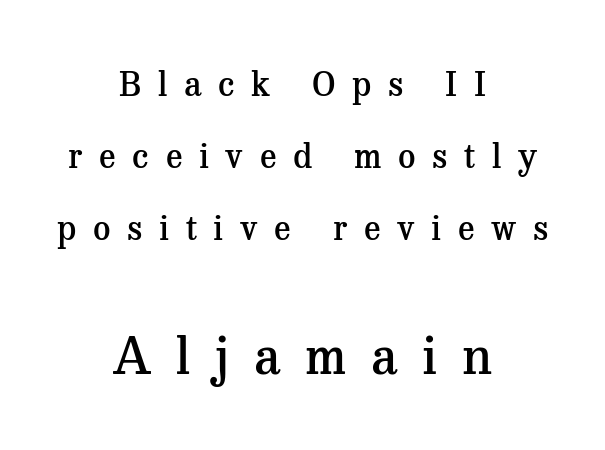
The image shows 51 px semibold serif type, upright; set centered, loose line spacing (2.12x), unusually wide letter spacing (+0.49 em), not underlined; the second (bottom) block is 1.5x larger; medium stroke contrast and a medium x-height.
